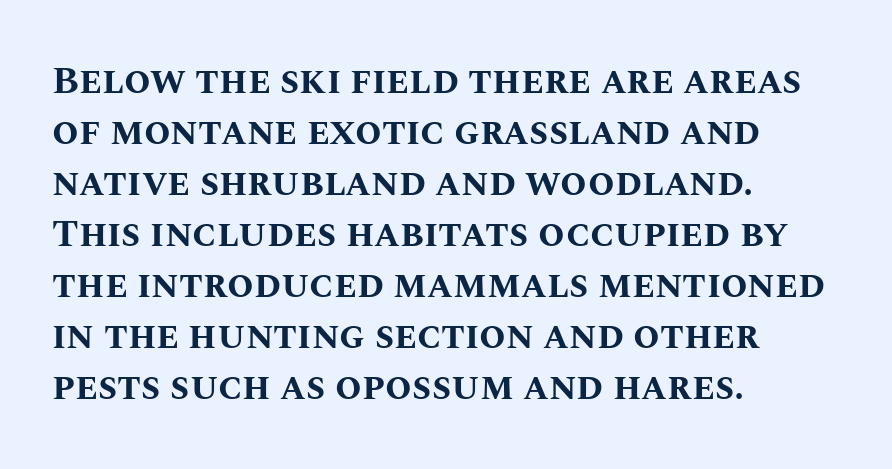
Q: Is the text bold? A: Yes.
Q: Is the text italic (slanted)? A: No, it is upright.
Q: Is the text underlined? A: No.
Q: How is the paragraph aligned? A: Left-aligned.
Q: Is the spacing between letters normal or unusually wide? A: Normal.
Q: Is the spacing between lines tight, normal or loose? A: Normal.
Q: Width (condensed, normal, or wide)? A: Normal.
Q: Stroke contrast? A: Medium.
Q: x-height? A: Large.
Q: Monospaced? A: No.
